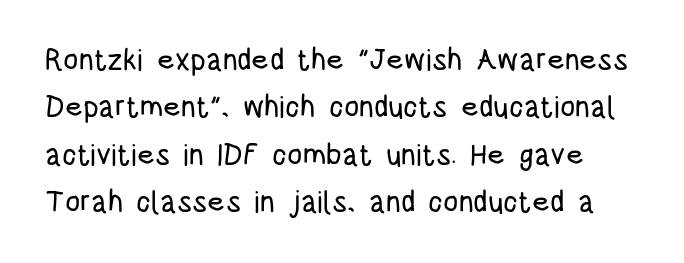
Q: Is the text italic (slanted)? A: No, it is upright.
Q: Is the typeface a serif or a sans-serif typeface? A: Sans-serif.
Q: Is the text underlined? A: No.
Q: Is the spacing between letters normal or unusually wide? A: Normal.
Q: Is the spacing between lines tight, normal or loose? A: Normal.
Q: Width (condensed, normal, or wide)? A: Condensed.
Q: Stroke contrast? A: Low.
Q: x-height? A: Large.
Q: Monospaced? A: No.
